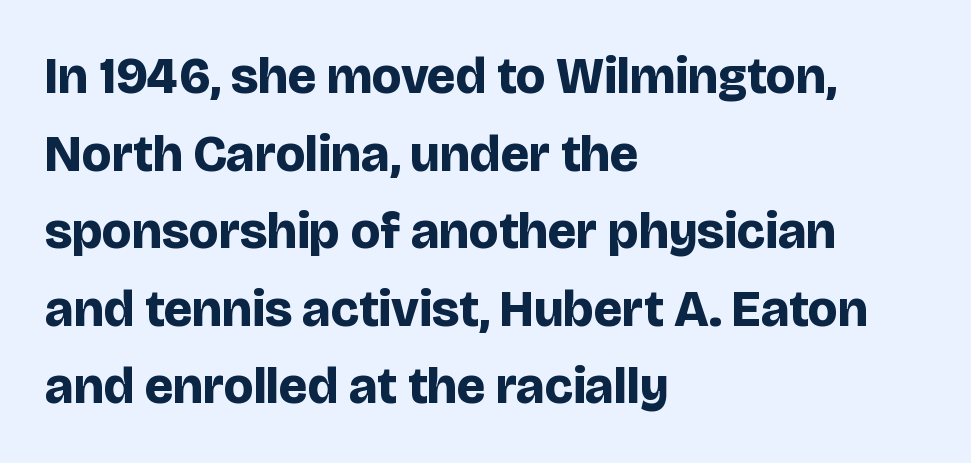
The image shows 51 px bold sans-serif type, upright; set left-aligned, normal line spacing (1.52x), normal letter spacing, not underlined; low stroke contrast and a large x-height.
